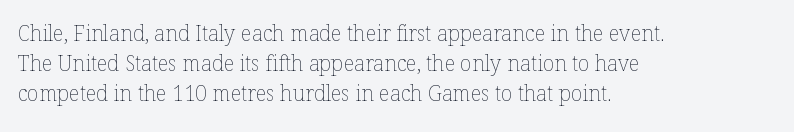
{"italic": "no", "bold": "no", "underline": "no", "align": "left", "line_spacing": "normal", "line_spacing_ratio": 1.44, "letter_spacing": "normal", "letter_spacing_em": 0.0, "glyph_px": 21}
